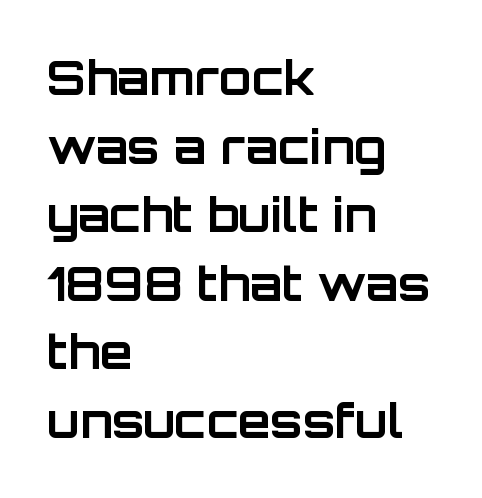
Heavy-handed strokes throughout: this text is bold. The letters advance in unequal steps, a hallmark of proportional type. Every row of glyphs begins at an identical x-position on the left. The passage shown is typeset with a sans-serif family.
